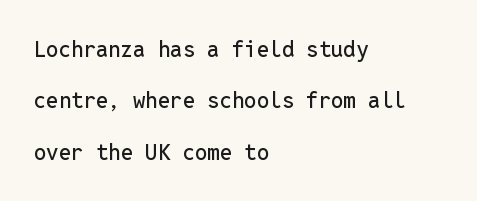
Q: Is the text italic (slanted)? A: No, it is upright.
Q: Is the text underlined? A: No.
Q: How is the paragraph aligned? A: Left-aligned.
Q: Is the spacing between letters normal or unusually wide? A: Normal.
Q: Is the spacing between lines tight, normal or loose? A: Loose.
